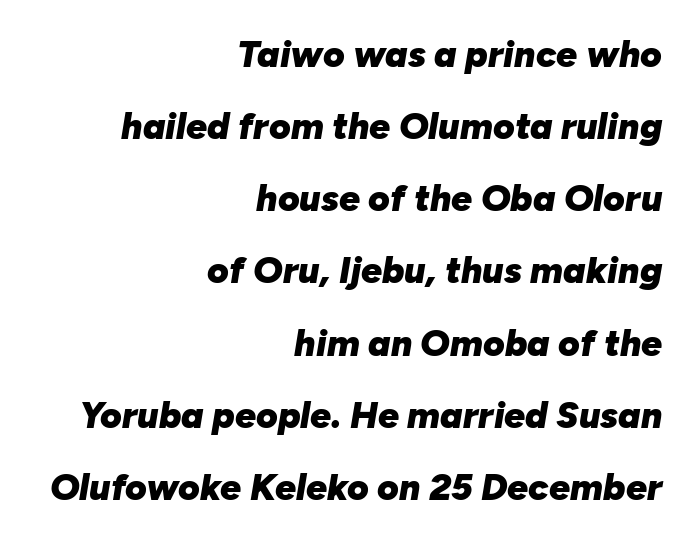
Horizontally, the lines are justified to the trailing edge only. Compared with typical body copy, the letter spacing here is the same. The space directly below the letters is spotless. Notice how thick the strokes are: this is what a full bold looks like. The vertical gap from one line to the next is large.
